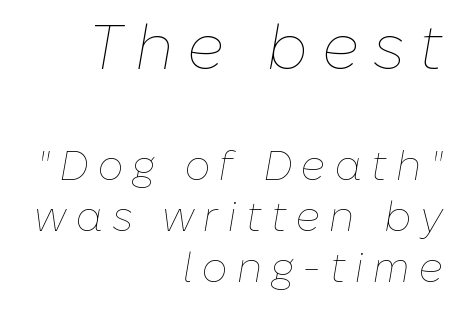
Q: Is the text bold? A: No.
Q: Is the text italic (slanted)? A: Yes, it leans right by about 10 degrees.
Q: Is the text underlined? A: No.
Q: How is the paragraph aligned? A: Right-aligned.
Q: Is the spacing between letters normal or unusually wide? A: Unusually wide.
Q: Which block of text is set in a larger size, the first (top) or the second (bottom)? A: The first (top) one.
Q: Width (condensed, normal, or wide)? A: Normal.
Q: Stroke contrast? A: Low.
Q: x-height? A: Medium.
Q: Monospaced? A: No.
